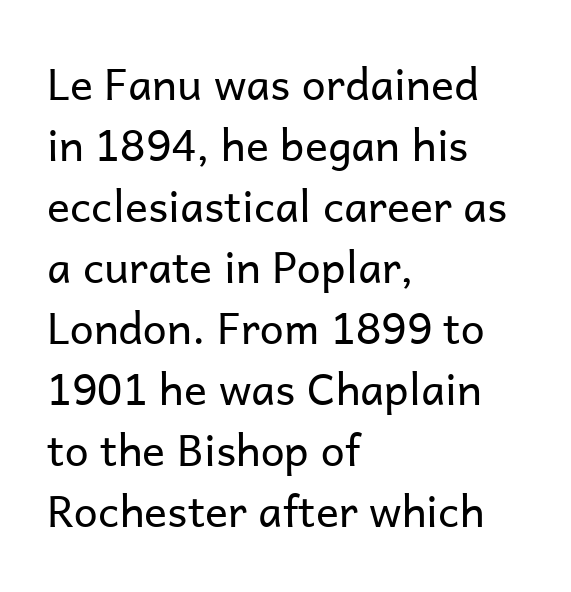
No extra tracking has been applied to these lines. All the whitespace from short lines collects on the right. Lines of text with bare space underneath. Letters have the restrained weight of plain body copy at most.
